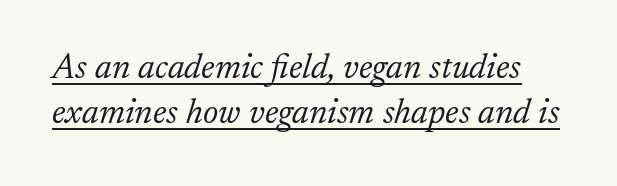
{"serif": "yes", "italic": "yes", "lean": "right", "slant_degrees": 17, "bold": "no", "weight": "light", "width": "normal", "stroke_contrast": "low", "x_height": "small", "monospaced": "no", "underline": "yes", "line_spacing": "normal", "line_spacing_ratio": 1.29, "letter_spacing": "normal", "letter_spacing_em": 0.0, "glyph_px": 35}
